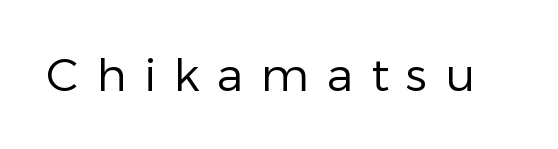
Q: Is the text bold? A: No.
Q: Is the text italic (slanted)? A: No, it is upright.
Q: Is the typeface a serif or a sans-serif typeface? A: Sans-serif.
Q: Is the text underlined? A: No.
Q: Is the spacing between letters normal or unusually wide? A: Unusually wide.
Q: Width (condensed, normal, or wide)? A: Normal.
Q: Stroke contrast? A: Low.
Q: x-height? A: Medium.
Q: Monospaced? A: No.
